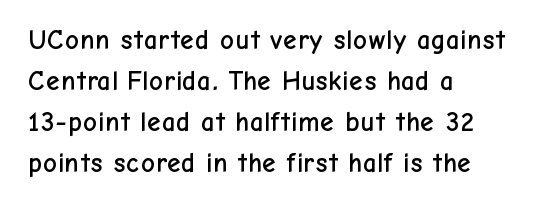
{"italic": "no", "underline": "no", "align": "left", "line_spacing": "normal", "line_spacing_ratio": 1.52, "letter_spacing": "normal", "letter_spacing_em": 0.0, "glyph_px": 27}
